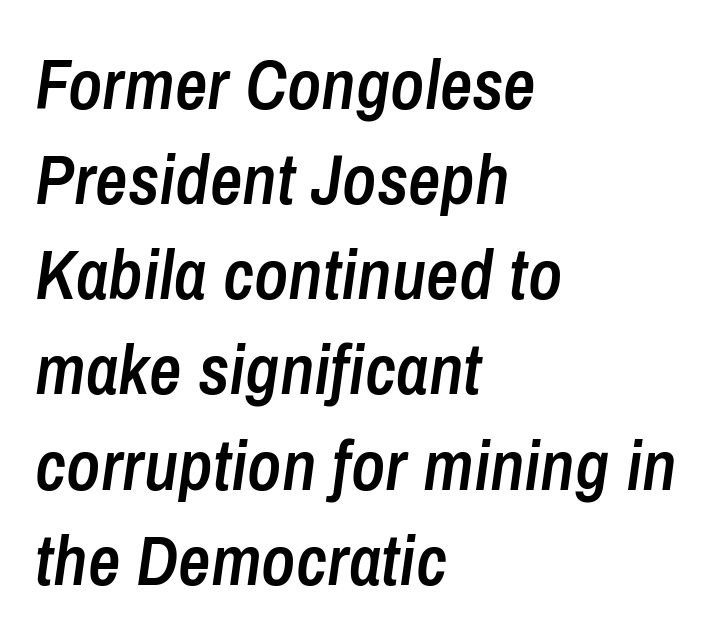
Q: Is the text bold? A: Semi-bold.
Q: Is the text italic (slanted)? A: Yes, it leans right by about 8 degrees.
Q: Is the text underlined? A: No.
Q: How is the paragraph aligned? A: Left-aligned.
Q: Is the spacing between letters normal or unusually wide? A: Normal.
Q: Is the spacing between lines tight, normal or loose? A: Normal.
Q: Width (condensed, normal, or wide)? A: Condensed.
Q: Stroke contrast? A: Low.
Q: x-height? A: Medium.
Q: Monospaced? A: No.
